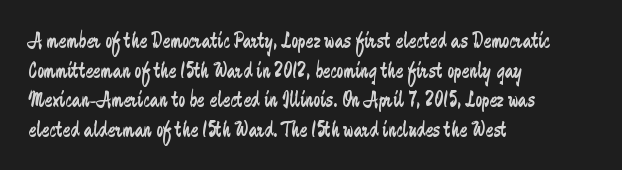
{"bold": "no", "underline": "no", "align": "left", "line_spacing": "normal", "line_spacing_ratio": 1.29, "letter_spacing": "normal", "letter_spacing_em": 0.0, "glyph_px": 23}
